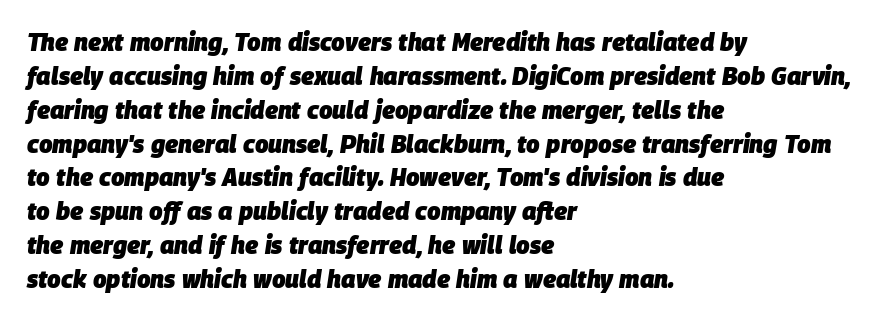
{"italic": "yes", "lean": "right", "slant_degrees": 9, "bold": "yes", "underline": "no", "align": "left", "line_spacing": "normal", "line_spacing_ratio": 1.41, "letter_spacing": "normal", "letter_spacing_em": 0.0, "glyph_px": 24}
